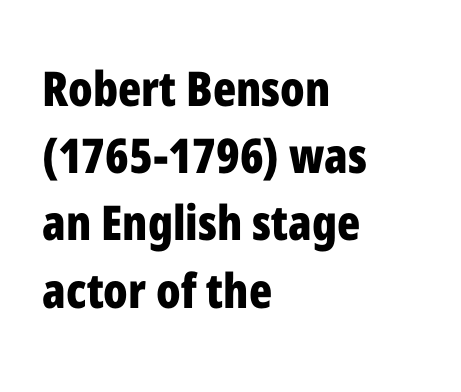
Observe the absence of serifs on each vertical stroke in this sample. Each glyph is drawn with heavy, bold strokes. Varying glyph widths throughout — classic text-font behaviour. Compared with a centered layout, this one pins lines to the left instead. Honestly, the letter spacing is just normal — you wouldn't notice it. The lettering holds an erect, upright posture throughout.
